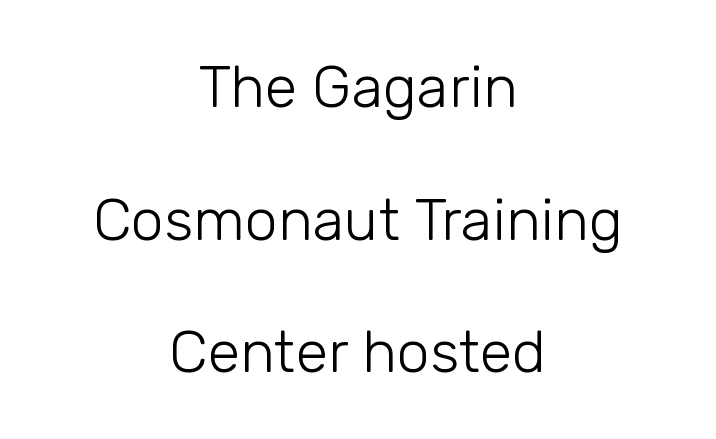
One-word summary of the alignment: center. The rendering uses natural spacing where letterforms have individual widths. Horizontal bands of white between lines are thick stripes. Characters follow at the spacing the type designer built in. The letters stand straight up with perfectly vertical stems. The typeface chosen for these lines omits serifs.
